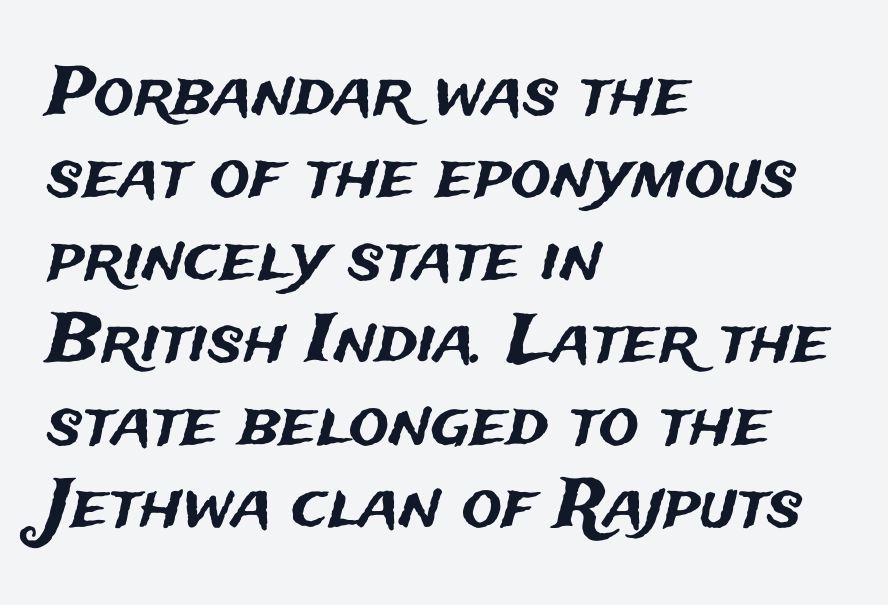
This rendering features lettering with no underline. The letters carry no serifs — their stems end cleanly without finishing strokes. Is the letter spacing exaggerated? No — it looks like the ordinary default. Each letter keeps its own natural width here, so spacing adapts to shape.
